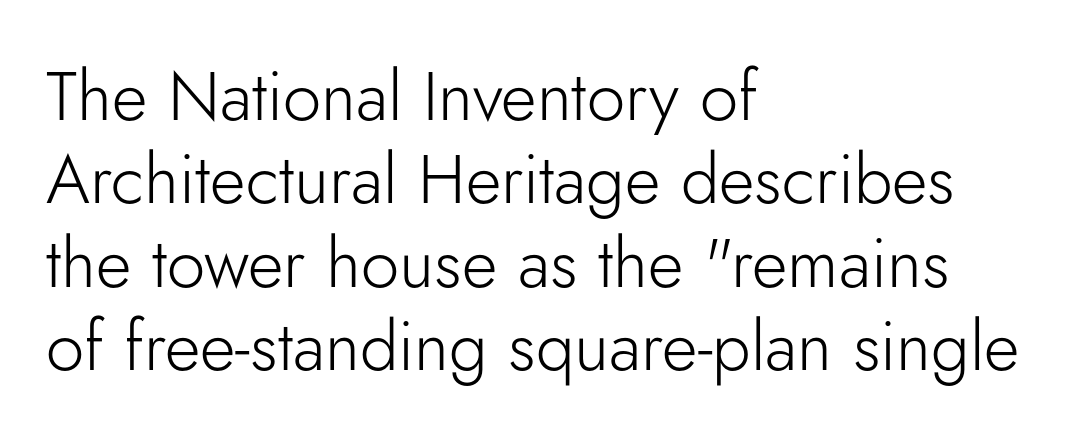
The image shows 69 px light sans-serif type, upright; set left-aligned, line spacing 1.21x, normal letter spacing, not underlined; low stroke contrast and a small x-height.
